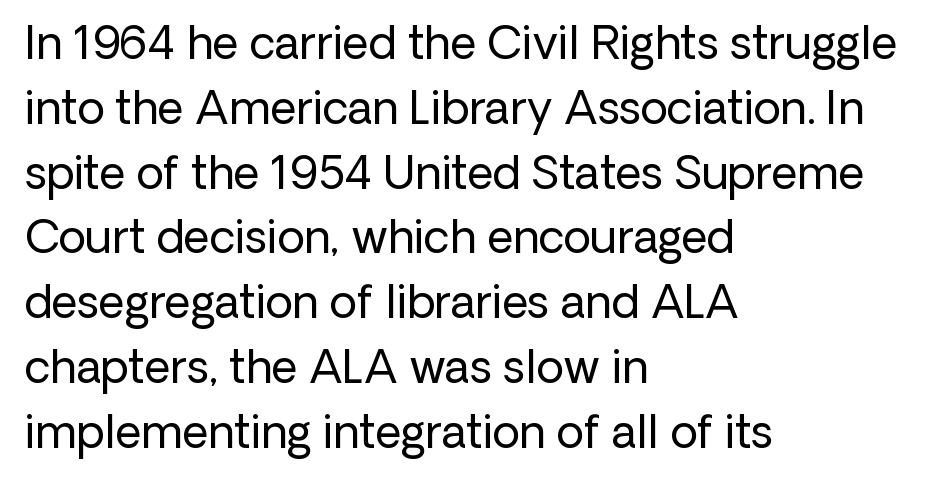
Q: Is the text bold? A: No.
Q: Is the text italic (slanted)? A: No, it is upright.
Q: Is the typeface a serif or a sans-serif typeface? A: Sans-serif.
Q: Is the text underlined? A: No.
Q: How is the paragraph aligned? A: Left-aligned.
Q: Is the spacing between letters normal or unusually wide? A: Normal.
Q: Is the spacing between lines tight, normal or loose? A: Normal.
Q: Width (condensed, normal, or wide)? A: Normal.
Q: Stroke contrast? A: Low.
Q: x-height? A: Medium.
Q: Monospaced? A: No.
